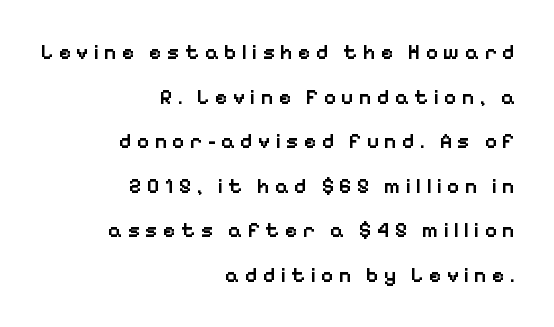
The rag falls on the left side of this text block. Descenders are the only things crossing below the line. What's the leading like? Stretched, with rows far apart. Weight: semibold (demi).
